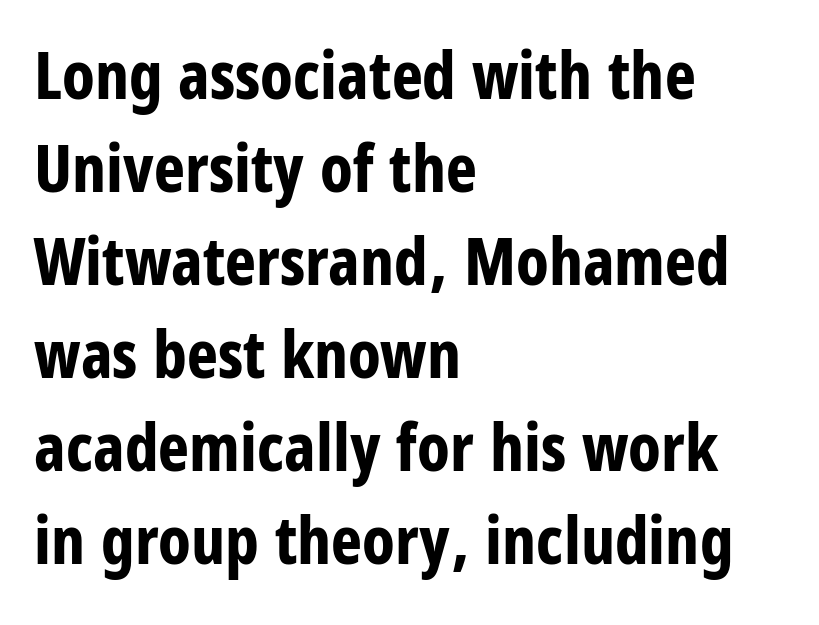
Q: Is the text bold? A: Yes.
Q: Is the text italic (slanted)? A: No, it is upright.
Q: Is the typeface a serif or a sans-serif typeface? A: Sans-serif.
Q: Is the text underlined? A: No.
Q: How is the paragraph aligned? A: Left-aligned.
Q: Is the spacing between letters normal or unusually wide? A: Normal.
Q: Is the spacing between lines tight, normal or loose? A: Normal.
Q: Width (condensed, normal, or wide)? A: Condensed.
Q: Stroke contrast? A: Low.
Q: x-height? A: Large.
Q: Monospaced? A: No.
